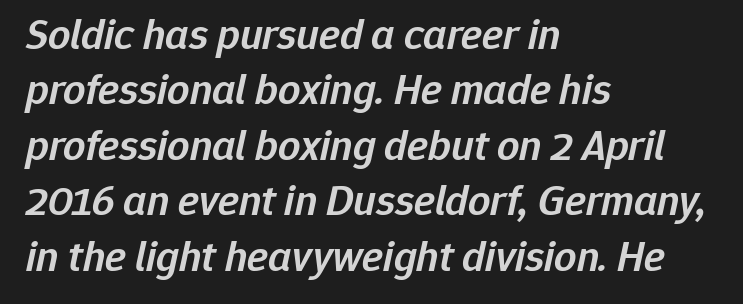
The image shows 44 px semibold type, italic (leaning right); set left-aligned, normal line spacing (1.26x), normal letter spacing, not underlined; low stroke contrast and a medium x-height.
